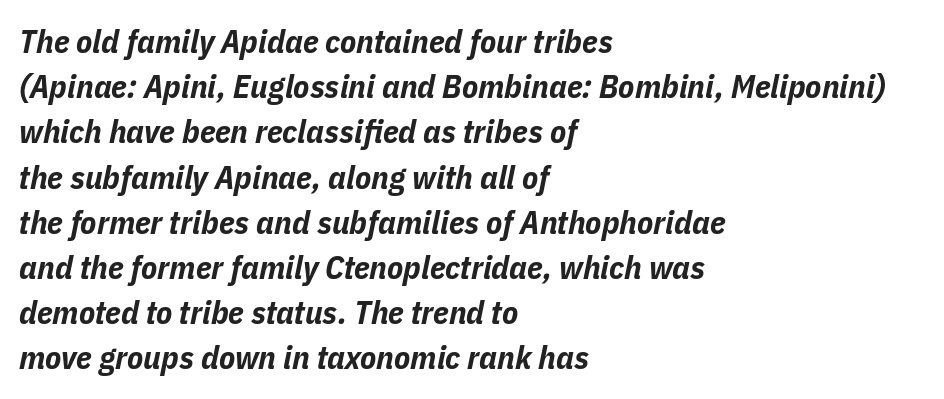
Q: Is the text bold? A: Yes.
Q: Is the text italic (slanted)? A: Yes, it leans right by about 11 degrees.
Q: Is the text underlined? A: No.
Q: How is the paragraph aligned? A: Left-aligned.
Q: Is the spacing between letters normal or unusually wide? A: Normal.
Q: Is the spacing between lines tight, normal or loose? A: Normal.
Q: Width (condensed, normal, or wide)? A: Condensed.
Q: Stroke contrast? A: Low.
Q: x-height? A: Medium.
Q: Monospaced? A: No.
